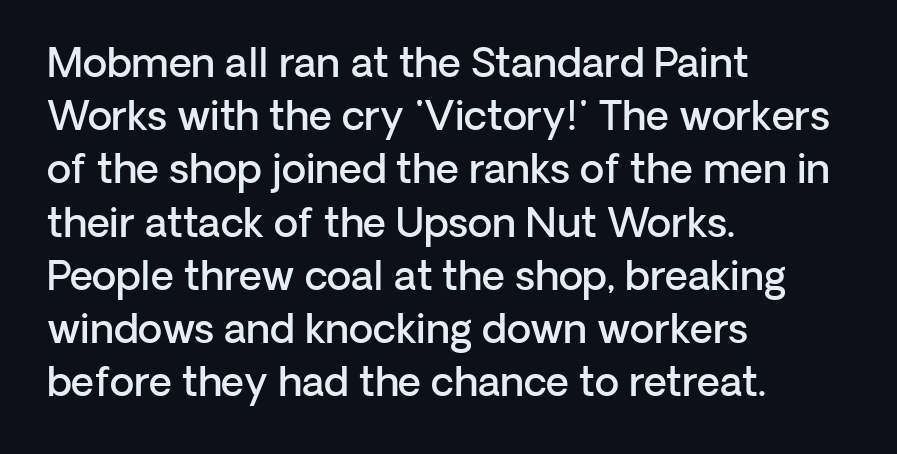
In CSS terms this would be text-align: left. Italic? Not at all — the glyphs are vertical. The passage shown stacks its lines at a standard gap. Look at the bottom of the vertical strokes: they stop flat, with no serifs. Letter spacing: default.
